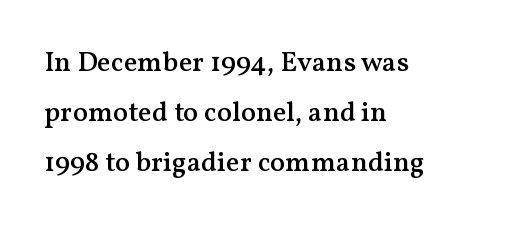
The image shows 28 px semibold serif type, upright; set left-aligned, line spacing 1.79x, normal letter spacing, not underlined; medium stroke contrast and a medium x-height.
